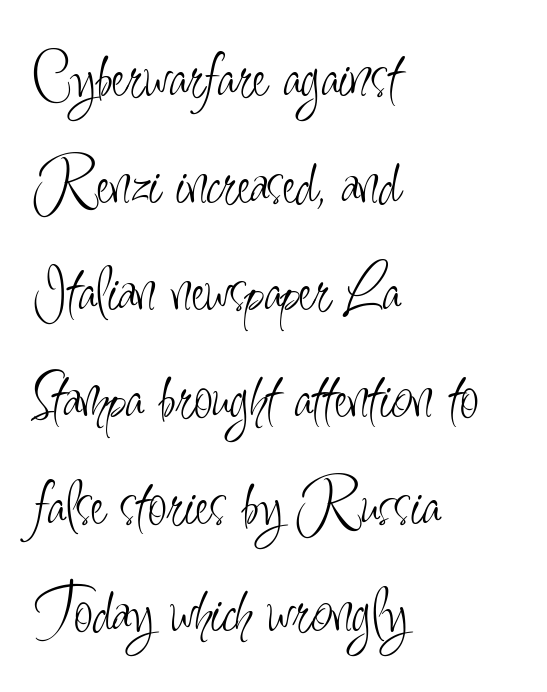
Observe the ordinary spacing: letters are neighbours, not strangers. Type style note: lacks serifs. Summary of weight: not heavy and not bold.
